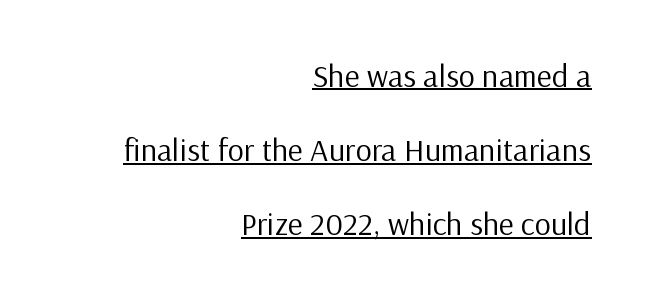
The image shows 32 px regular-weight sans-serif type, upright; set right-aligned, loose line spacing (2.32x), normal letter spacing, underlined; low stroke contrast and a medium x-height.
